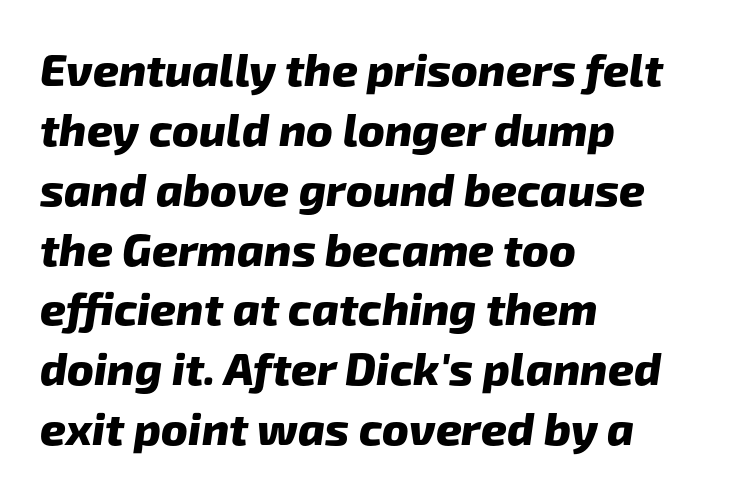
{"serif": "no", "bold": "yes", "weight": "heavy", "width": "normal", "stroke_contrast": "low", "x_height": "medium", "monospaced": "no", "underline": "no", "align": "left", "line_spacing": "normal", "line_spacing_ratio": 1.33, "letter_spacing": "normal", "letter_spacing_em": 0.0, "glyph_px": 45}
